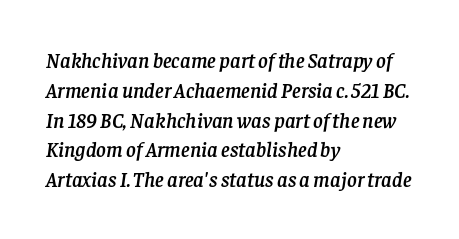
Q: Is the text italic (slanted)? A: Yes, it leans right by about 8 degrees.
Q: Is the text underlined? A: No.
Q: How is the paragraph aligned? A: Left-aligned.
Q: Is the spacing between letters normal or unusually wide? A: Normal.
Q: Is the spacing between lines tight, normal or loose? A: Normal.
